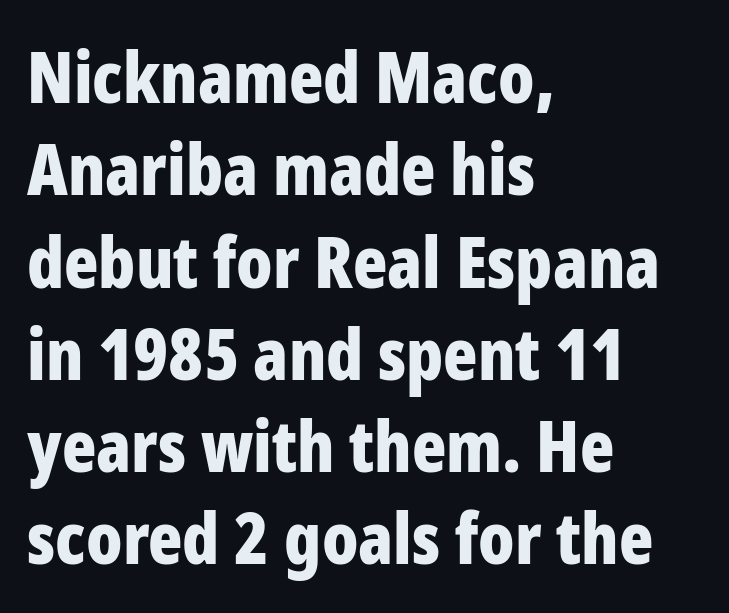
{"serif": "no", "italic": "no", "bold": "yes", "weight": "bold", "width": "condensed", "stroke_contrast": "low", "x_height": "medium", "monospaced": "no", "underline": "no", "align": "left", "line_spacing": "normal", "line_spacing_ratio": 1.3, "letter_spacing": "normal", "letter_spacing_em": 0.0, "glyph_px": 71}
